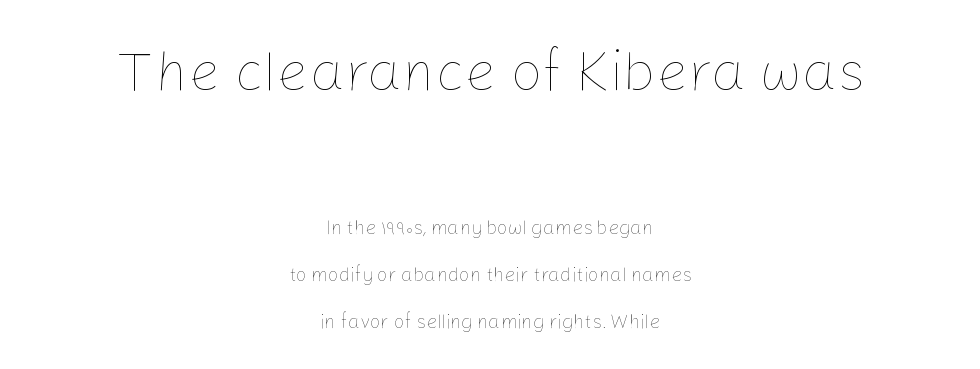
{"italic": "no", "bold": "no", "weight": "thin", "width": "normal", "stroke_contrast": "low", "x_height": "medium", "monospaced": "no", "underline": "no", "align": "center", "line_spacing": "loose", "line_spacing_ratio": 2.48, "letter_spacing": "normal", "letter_spacing_em": 0.0, "larger_block": "first", "size_ratio": 2.95, "glyph_px": 56}
